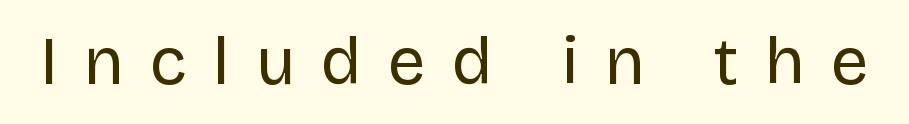
The image shows 67 px regular-weight sans-serif type, upright; set unusually wide letter spacing (+0.39 em), not underlined; low stroke contrast and a large x-height.
